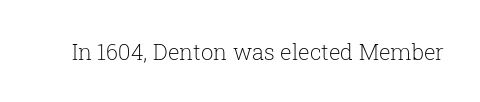
{"italic": "no", "bold": "no", "underline": "no", "letter_spacing": "normal", "letter_spacing_em": 0.0, "glyph_px": 22}
